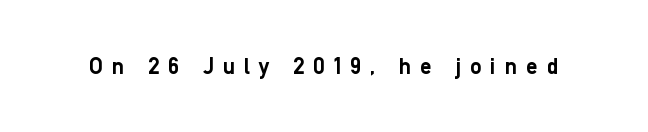
{"italic": "no", "bold": "yes", "underline": "no", "letter_spacing": "wide", "letter_spacing_em": 0.39, "glyph_px": 23}
